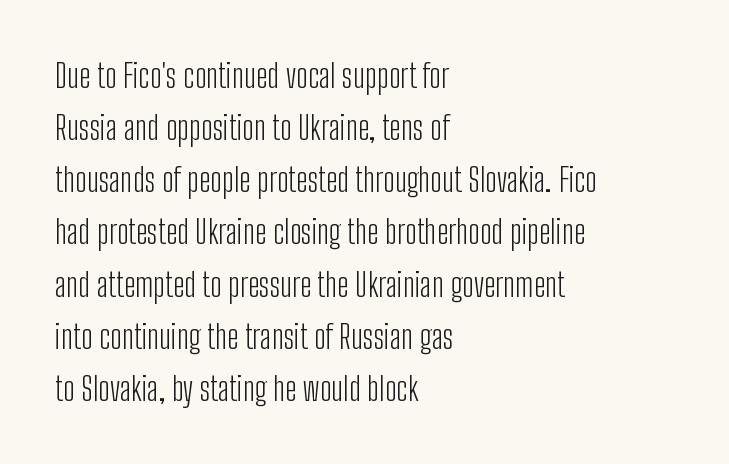
Q: Is the text bold? A: No.
Q: Is the text italic (slanted)? A: No, it is upright.
Q: Is the typeface a serif or a sans-serif typeface? A: Sans-serif.
Q: Is the text underlined? A: No.
Q: How is the paragraph aligned? A: Left-aligned.
Q: Is the spacing between letters normal or unusually wide? A: Normal.
Q: Is the spacing between lines tight, normal or loose? A: Normal.
Q: Width (condensed, normal, or wide)? A: Condensed.
Q: Stroke contrast? A: Low.
Q: x-height? A: Medium.
Q: Monospaced? A: No.
